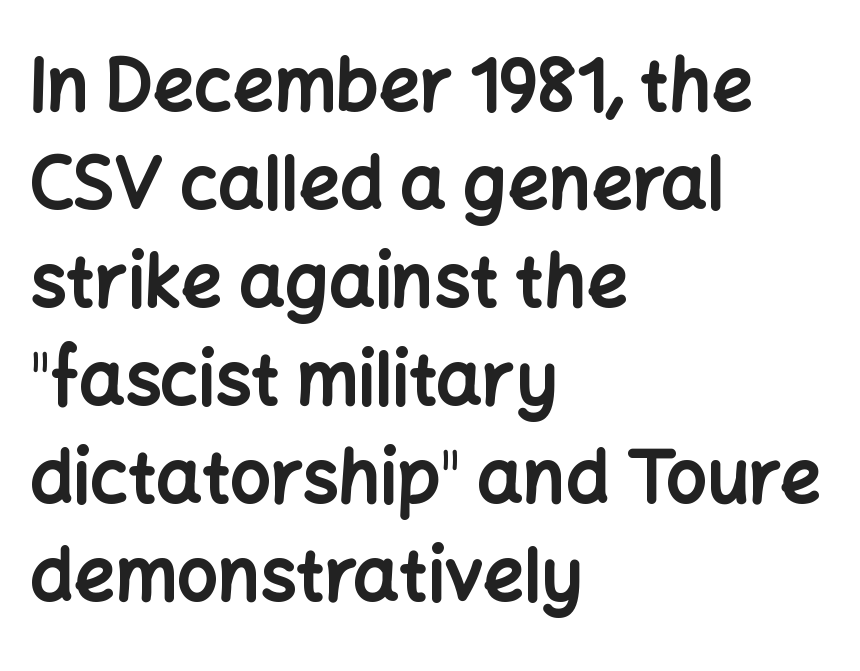
The rendering shows plain stroke endings on the letterforms — a sans-serif design. Line beginnings align vertically; line endings do not. Tracking here is standard; glyphs follow each other at the usual distance. The face used here is proportionally spaced, like ordinary book or web type. No word sits above an underline.
